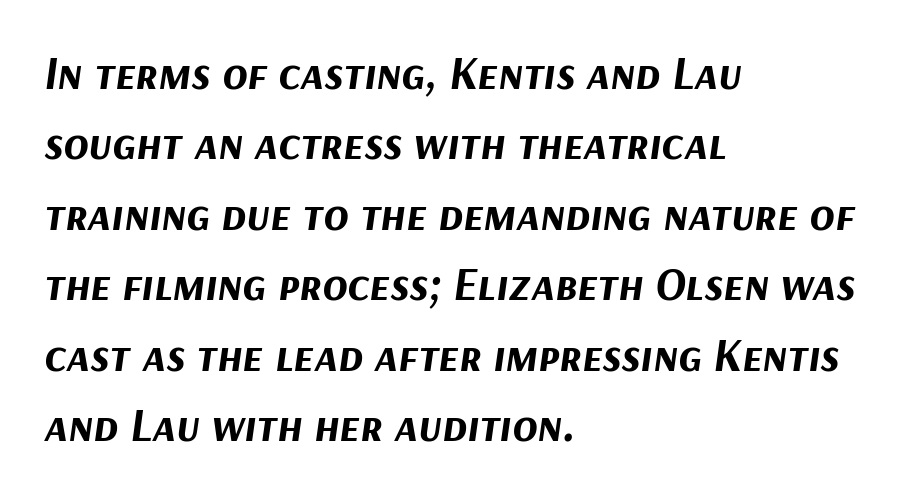
Notice how thick the strokes are: this is what a full bold looks like. If you drew a ruler down the left edge, every line would touch it. The designer left line spacing at the default. Nothing unusual about the tracking: characters are spaced as the font intends. The strip under each line holds only bare page. Varying glyph widths throughout — classic text-font behaviour.
